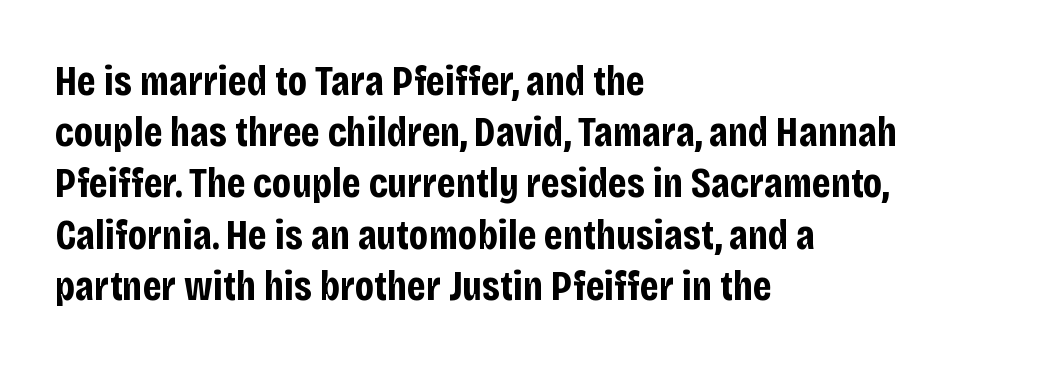
This is roman type, the default non-slanted kind. Each letter's strokes conclude bluntly, with no projecting serifs. This rendering leaves character spacing at its baseline value. If you drew a ruler down the left edge, every line would touch it. Strong, thick strokes mark this as bold type. This sample has the flowing, uneven cadence of proportional lettering.
